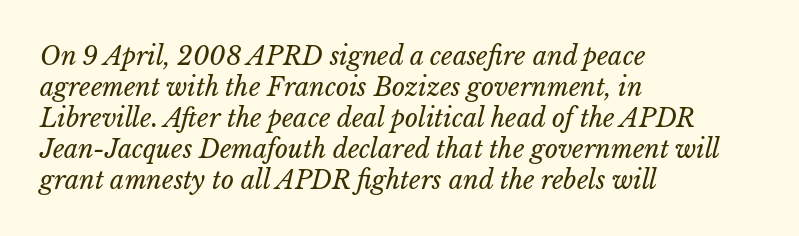
Q: Is the text bold? A: No.
Q: Is the text italic (slanted)? A: Yes, it leans right by about 15 degrees.
Q: Is the text underlined? A: No.
Q: How is the paragraph aligned? A: Left-aligned.
Q: Is the spacing between letters normal or unusually wide? A: Normal.
